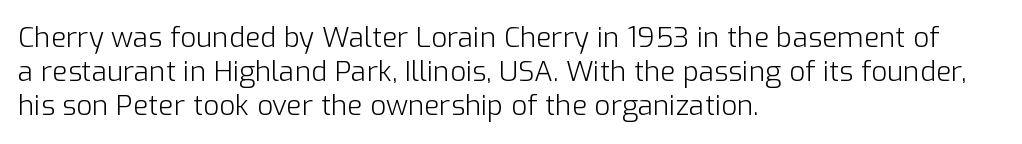
{"serif": "no", "italic": "no", "bold": "no", "weight": "light", "width": "normal", "stroke_contrast": "low", "x_height": "medium", "monospaced": "no", "underline": "no", "align": "left", "line_spacing_ratio": 1.22, "letter_spacing": "normal", "letter_spacing_em": 0.0, "glyph_px": 28}
